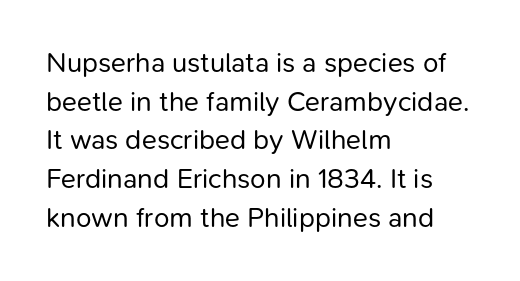
Q: Is the text bold? A: No.
Q: Is the text italic (slanted)? A: No, it is upright.
Q: Is the typeface a serif or a sans-serif typeface? A: Sans-serif.
Q: Is the text underlined? A: No.
Q: How is the paragraph aligned? A: Left-aligned.
Q: Is the spacing between letters normal or unusually wide? A: Normal.
Q: Is the spacing between lines tight, normal or loose? A: Normal.
Q: Width (condensed, normal, or wide)? A: Normal.
Q: Stroke contrast? A: Low.
Q: x-height? A: Medium.
Q: Monospaced? A: No.
